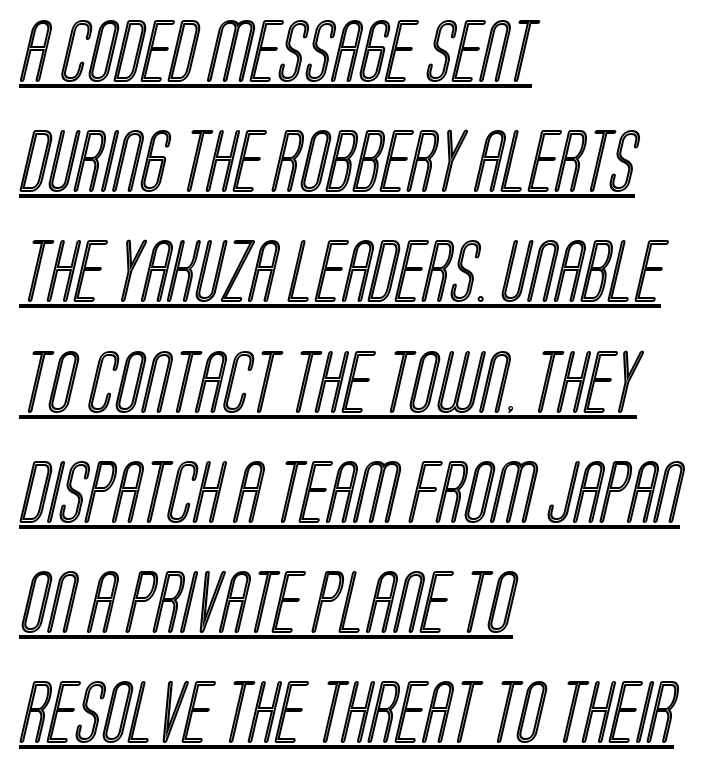
{"width": "condensed", "x_height": "large", "monospaced": "no", "underline": "yes", "align": "left", "line_spacing_ratio": 1.75, "letter_spacing": "normal", "letter_spacing_em": 0.0, "glyph_px": 63}
